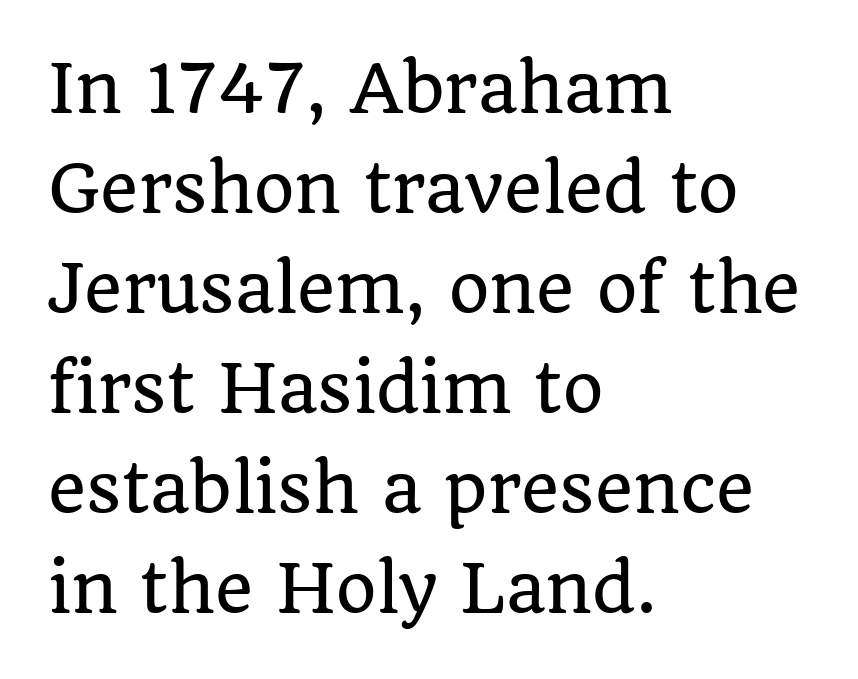
The image shows 65 px serif type, upright; set left-aligned, normal line spacing (1.54x), normal letter spacing, not underlined; low stroke contrast and a large x-height.
